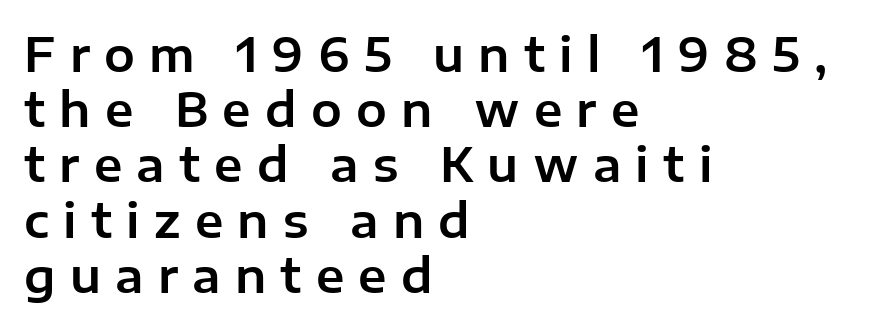
Q: Is the text italic (slanted)? A: No, it is upright.
Q: Is the typeface a serif or a sans-serif typeface? A: Sans-serif.
Q: Is the text underlined? A: No.
Q: How is the paragraph aligned? A: Left-aligned.
Q: Is the spacing between letters normal or unusually wide? A: Unusually wide.
Q: Width (condensed, normal, or wide)? A: Normal.
Q: Stroke contrast? A: Low.
Q: x-height? A: Medium.
Q: Monospaced? A: No.
